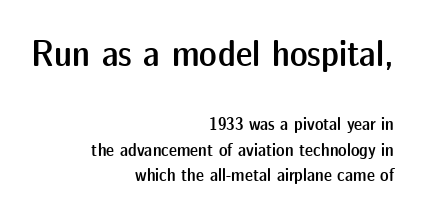
{"serif": "no", "italic": "no", "bold": "semi", "weight": "semibold", "width": "normal", "stroke_contrast": "low", "x_height": "medium", "monospaced": "no", "underline": "no", "align": "right", "line_spacing": "normal", "line_spacing_ratio": 1.42, "letter_spacing": "normal", "letter_spacing_em": 0.0, "larger_block": "first", "size_ratio": 2.06, "glyph_px": 37}
